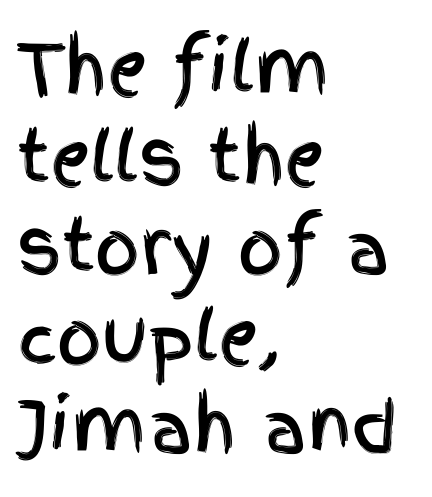
{"serif": "no", "italic": "no", "width": "condensed", "x_height": "large", "monospaced": "no", "underline": "no", "align": "left", "line_spacing": "normal", "line_spacing_ratio": 1.28, "letter_spacing": "normal", "letter_spacing_em": 0.0, "glyph_px": 70}
